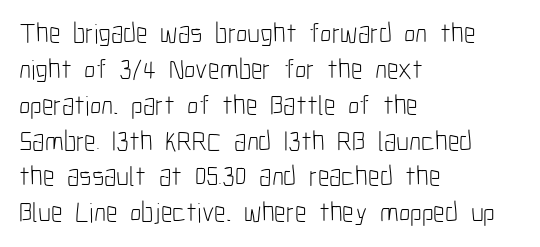
The image shows 28 px light, condensed sans-serif type, upright; set left-aligned, normal line spacing (1.28x), normal letter spacing, not underlined; low stroke contrast and a medium x-height.
